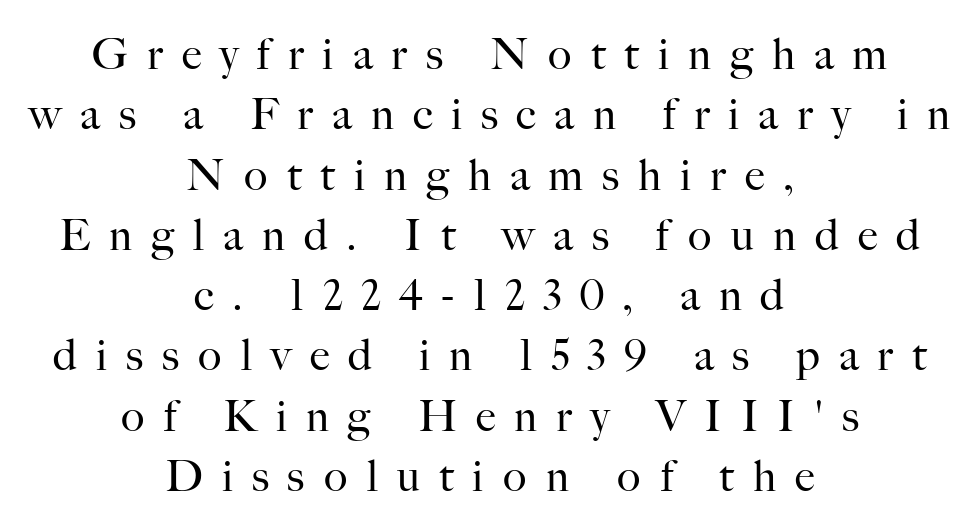
Q: Is the text bold? A: No.
Q: Is the text italic (slanted)? A: No, it is upright.
Q: Is the typeface a serif or a sans-serif typeface? A: Serif.
Q: Is the text underlined? A: No.
Q: How is the paragraph aligned? A: Centered.
Q: Is the spacing between letters normal or unusually wide? A: Unusually wide.
Q: Is the spacing between lines tight, normal or loose? A: Normal.
Q: Width (condensed, normal, or wide)? A: Normal.
Q: Stroke contrast? A: High.
Q: x-height? A: Small.
Q: Monospaced? A: No.
